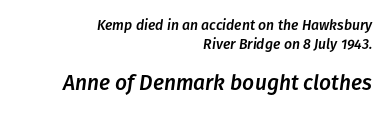
Q: Is the text italic (slanted)? A: Yes, it leans right by about 8 degrees.
Q: Is the text underlined? A: No.
Q: How is the paragraph aligned? A: Right-aligned.
Q: Is the spacing between letters normal or unusually wide? A: Normal.
Q: Is the spacing between lines tight, normal or loose? A: Normal.
Q: Which block of text is set in a larger size, the first (top) or the second (bottom)? A: The second (bottom) one.
